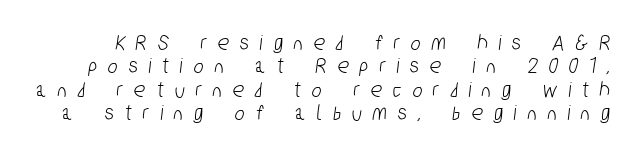
Bare-footed words on every line. The leading is snug, giving the passage a crowded texture. You could only call the tracking loose — the letters float apart.
